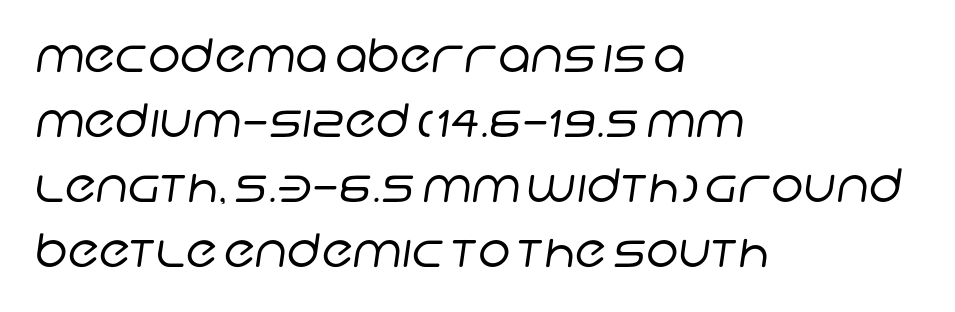
The rendering uses natural spacing where letterforms have individual widths. Line beginnings align vertically; line endings do not. Quick note: underline off. Horizontal bands of white between lines are of average thickness. Nothing sits at the stroke ends, so this counts as sans-serif. The face used here is rendered with its standard letterfit.
